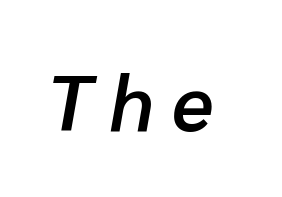
Q: Is the text bold? A: Semi-bold.
Q: Is the text italic (slanted)? A: Yes, it leans right by about 10 degrees.
Q: Is the text underlined? A: No.
Q: Is the spacing between letters normal or unusually wide? A: Unusually wide.
Q: Width (condensed, normal, or wide)? A: Normal.
Q: Stroke contrast? A: Low.
Q: x-height? A: Medium.
Q: Monospaced? A: No.
